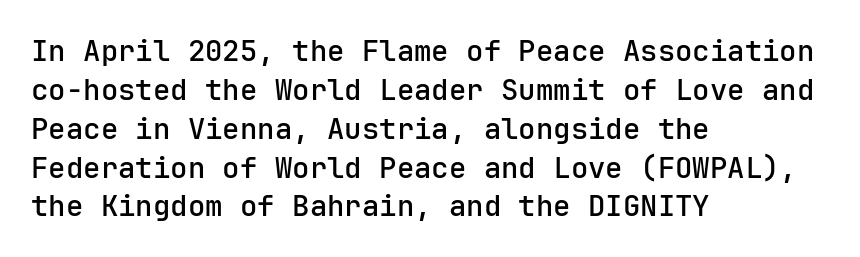
The image shows 29 px semibold sans-serif type, upright; set left-aligned, normal line spacing (1.34x), normal letter spacing, not underlined; low stroke contrast and a medium x-height.
